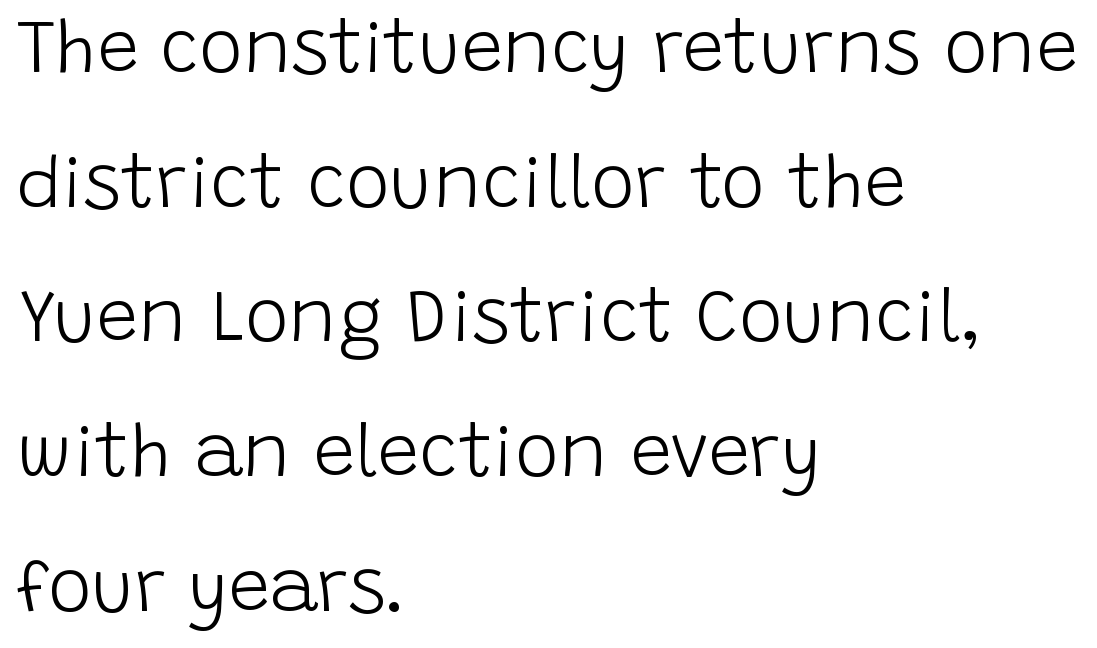
The passage shown has conventional tracking throughout. Weight: in the light-to-regular range. These lines stack with their left ends in a neat column. Unmarked baselines from the first word to the last. Looks like regular typesetting: each glyph gets only the width it needs.
